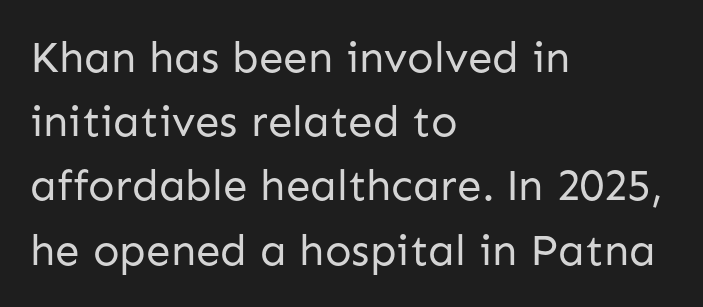
The image shows 44 px regular-weight sans-serif type, upright; set left-aligned, normal line spacing (1.46x), normal letter spacing, not underlined; low stroke contrast and a medium x-height.
